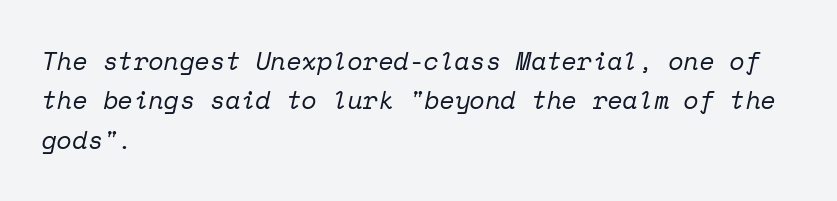
{"italic": "yes", "lean": "right", "slant_degrees": 12, "bold": "no", "underline": "no", "align": "left", "line_spacing": "normal", "line_spacing_ratio": 1.58, "letter_spacing": "normal", "letter_spacing_em": 0.0, "glyph_px": 25}
